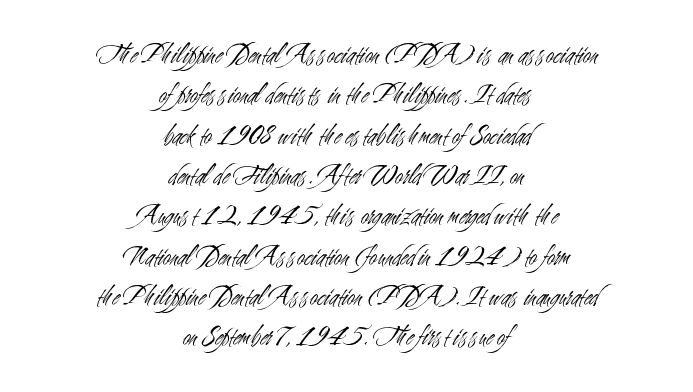
{"serif": "no", "bold": "no", "weight": "light", "width": "condensed", "stroke_contrast": "medium", "x_height": "small", "monospaced": "no", "underline": "no", "align": "center", "line_spacing": "normal", "line_spacing_ratio": 1.44, "letter_spacing": "normal", "letter_spacing_em": 0.0, "glyph_px": 28}
